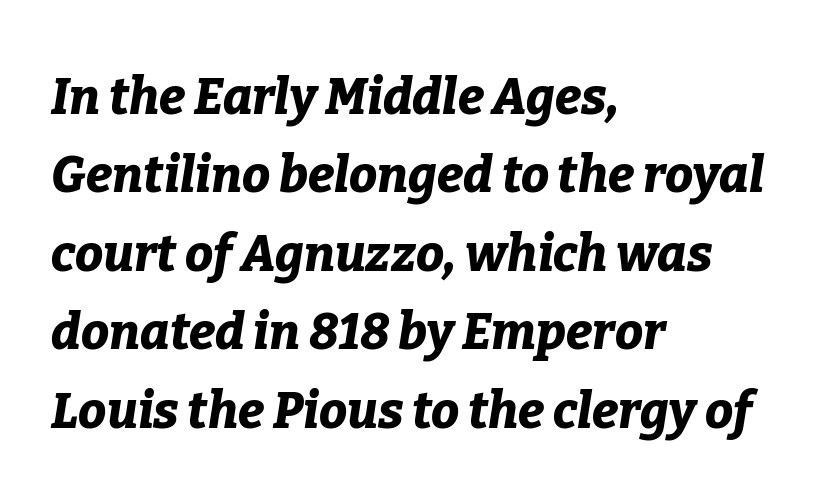
The image shows 50 px bold type, italic (leaning right); set left-aligned, normal line spacing (1.57x), normal letter spacing, not underlined; low stroke contrast and a medium x-height.
